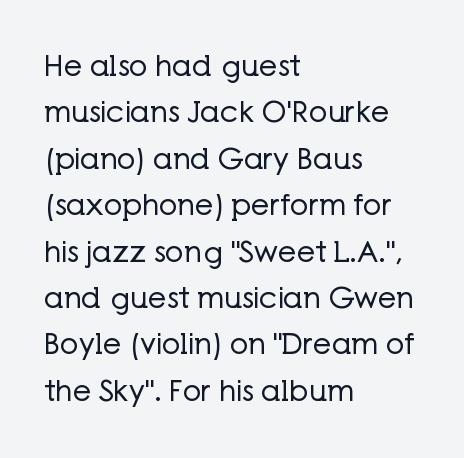
{"serif": "no", "italic": "no", "bold": "no", "weight": "regular", "width": "normal", "stroke_contrast": "low", "x_height": "medium", "monospaced": "no", "underline": "no", "align": "left", "line_spacing": "normal", "line_spacing_ratio": 1.6, "letter_spacing": "normal", "letter_spacing_em": 0.0, "glyph_px": 29}
